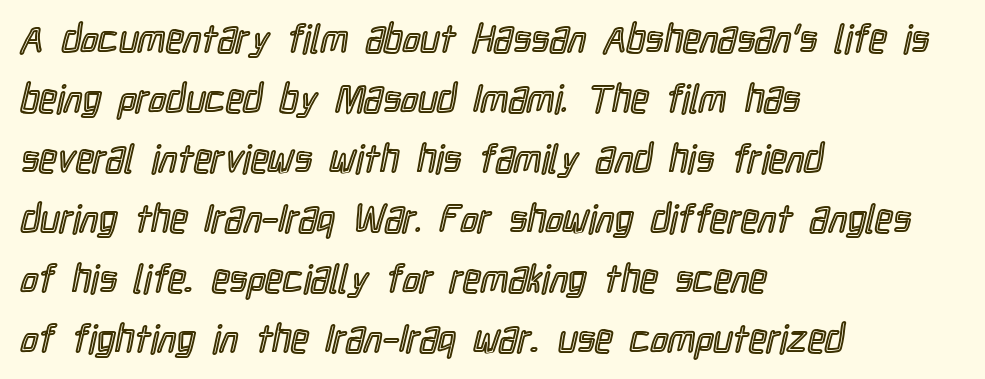
Q: Is the text italic (slanted)? A: Yes.
Q: Is the text underlined? A: No.
Q: How is the paragraph aligned? A: Left-aligned.
Q: Is the spacing between letters normal or unusually wide? A: Normal.
Q: Is the spacing between lines tight, normal or loose? A: Normal.
Q: Width (condensed, normal, or wide)? A: Condensed.
Q: x-height? A: Medium.
Q: Monospaced? A: No.
